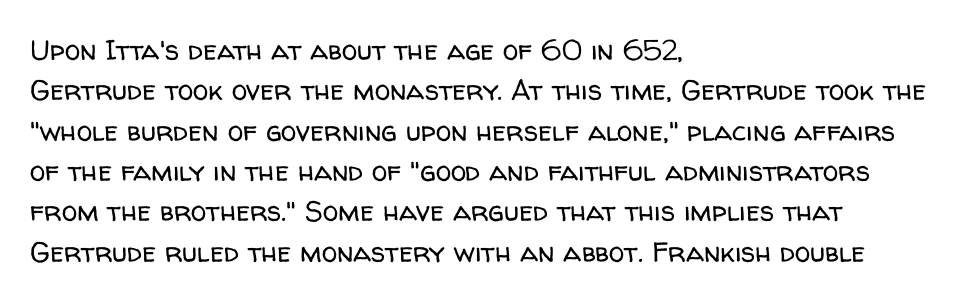
This sample is left-justified, so line endings fall wherever the words run out. Tracking value appears to be zero — textbook default spacing. Serifs: no, the terminals of the letterforms are clean. A light-to-regular cut is what we see here. The letters advance in unequal steps, a hallmark of proportional type.
